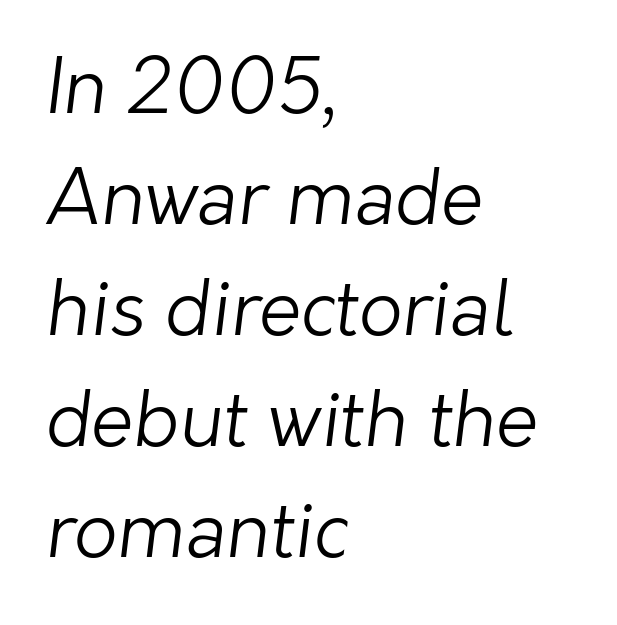
Q: Is the text bold? A: No.
Q: Is the typeface a serif or a sans-serif typeface? A: Sans-serif.
Q: Is the text underlined? A: No.
Q: How is the paragraph aligned? A: Left-aligned.
Q: Is the spacing between letters normal or unusually wide? A: Normal.
Q: Is the spacing between lines tight, normal or loose? A: Normal.
Q: Width (condensed, normal, or wide)? A: Normal.
Q: Stroke contrast? A: Low.
Q: x-height? A: Medium.
Q: Monospaced? A: No.
